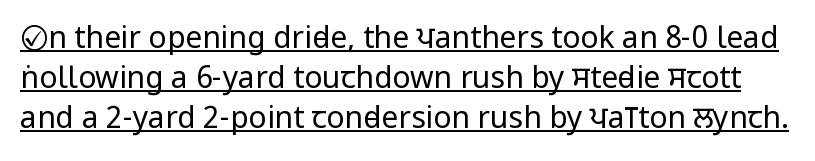
Q: Is the text bold? A: No.
Q: Is the text italic (slanted)? A: No, it is upright.
Q: Is the typeface a serif or a sans-serif typeface? A: Sans-serif.
Q: Is the text underlined? A: Yes.
Q: Is the spacing between letters normal or unusually wide? A: Normal.
Q: Is the spacing between lines tight, normal or loose? A: Normal.
Q: Width (condensed, normal, or wide)? A: Condensed.
Q: Stroke contrast? A: Low.
Q: x-height? A: Large.
Q: Monospaced? A: No.
